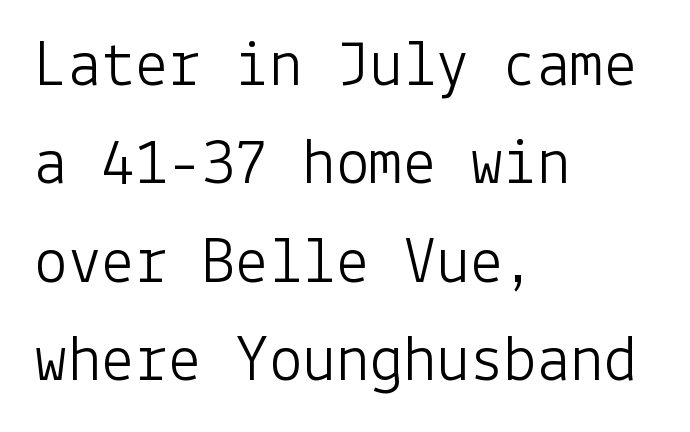
{"serif": "no", "italic": "no", "bold": "no", "weight": "light", "width": "normal", "stroke_contrast": "low", "x_height": "medium", "underline": "no", "align": "left", "line_spacing": "normal", "line_spacing_ratio": 1.47, "letter_spacing": "normal", "letter_spacing_em": 0.0, "glyph_px": 67}
